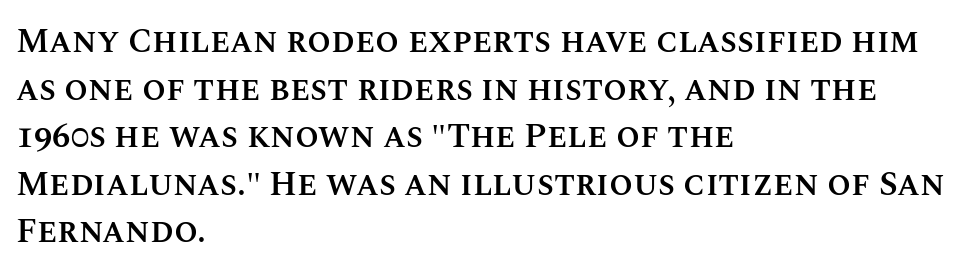
Q: Is the text bold? A: Semi-bold.
Q: Is the text italic (slanted)? A: No, it is upright.
Q: Is the text underlined? A: No.
Q: How is the paragraph aligned? A: Left-aligned.
Q: Is the spacing between letters normal or unusually wide? A: Normal.
Q: Is the spacing between lines tight, normal or loose? A: Normal.
Q: Width (condensed, normal, or wide)? A: Normal.
Q: Stroke contrast? A: Medium.
Q: x-height? A: Large.
Q: Monospaced? A: No.
